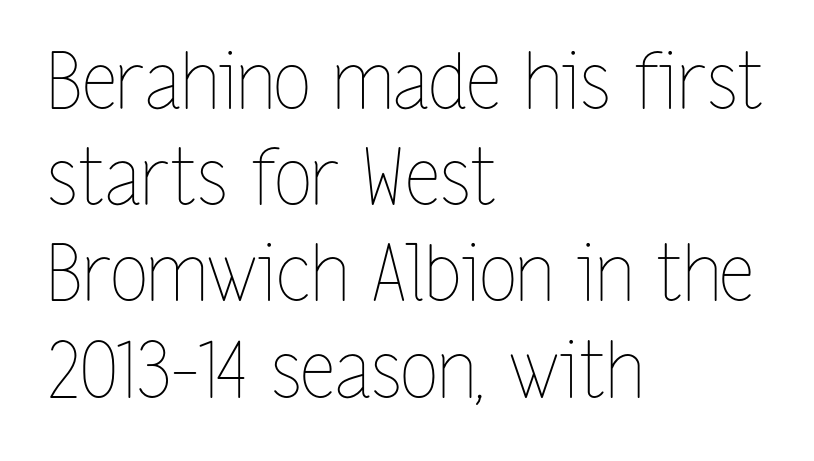
Stems and bowls with no extra thickness — not bold. Tall strokes in this sample are plumb rather than angled. Character widths vary here, with narrow letters taking less room than wide ones. Each row of text sits above clean, open space.
